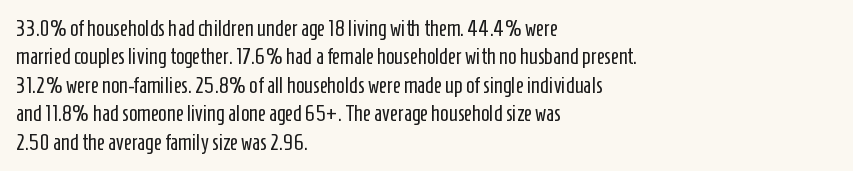
{"italic": "no", "bold": "no", "underline": "no", "align": "left", "line_spacing": "normal", "line_spacing_ratio": 1.29, "letter_spacing": "normal", "letter_spacing_em": 0.0, "glyph_px": 22}
